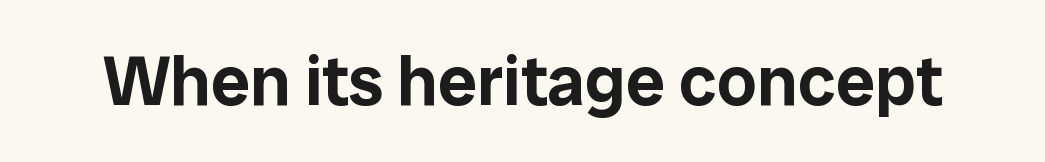
{"serif": "no", "italic": "no", "width": "normal", "stroke_contrast": "low", "x_height": "medium", "monospaced": "no", "underline": "no", "letter_spacing": "normal", "letter_spacing_em": 0.0, "glyph_px": 70}
